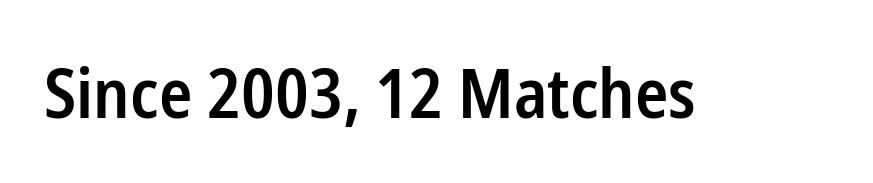
Serif or sans? Sans — the stroke terminals are bare. Do the characters align in a grid? No, the font is proportional. Quick note: underline off. If you drew a line through each stem, it would be perfectly vertical. Weight: semibold (demi).
